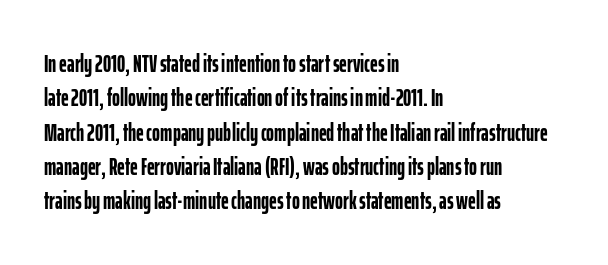
{"italic": "no", "bold": "yes", "underline": "no", "align": "left", "line_spacing": "normal", "line_spacing_ratio": 1.43, "letter_spacing": "normal", "letter_spacing_em": 0.0, "glyph_px": 24}
